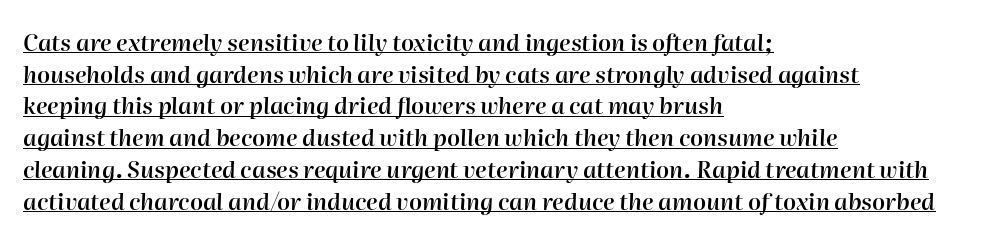
The image shows 23 px text type, italic (leaning right); set left-aligned, normal line spacing (1.38x), normal letter spacing, underlined.
